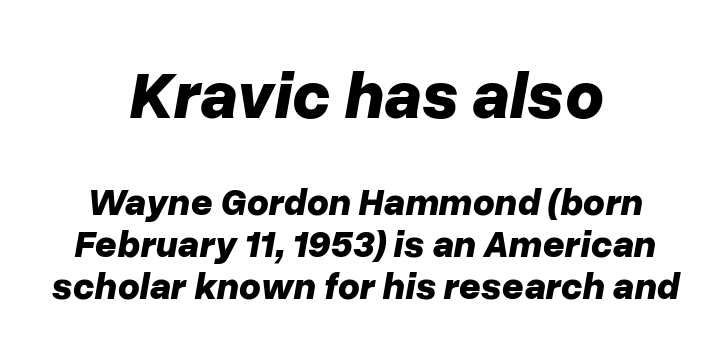
The image shows 67 px bold type, italic (leaning right); set centered, tight line spacing (1.1x), normal letter spacing, not underlined; the first (top) block is 1.76x larger; low stroke contrast and a medium x-height.
